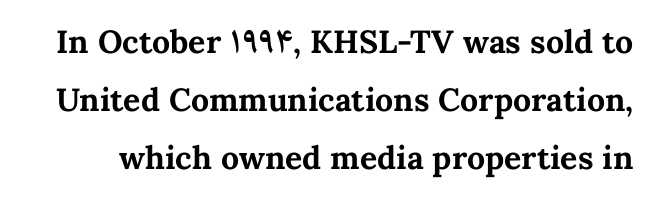
{"italic": "no", "bold": "yes", "weight": "bold", "width": "normal", "stroke_contrast": "medium", "x_height": "medium", "monospaced": "no", "underline": "no", "line_spacing_ratio": 1.81, "letter_spacing": "normal", "letter_spacing_em": 0.0, "glyph_px": 32}
